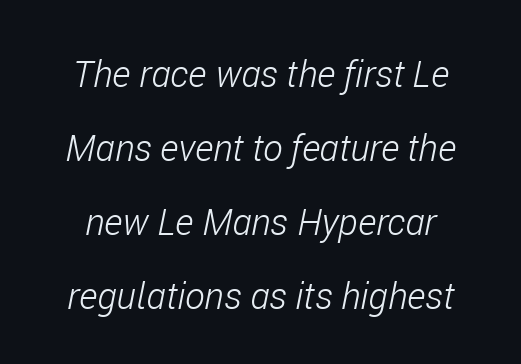
The passage shown is not bold in any degree. No extra tracking has been applied to these lines. Proportional: the letters do not fall into vertical columns. In terms of leading, this rendering errs on the spacious side. Every character sits at an angle, as italics do. Any mark beneath the type? The region is blank.
